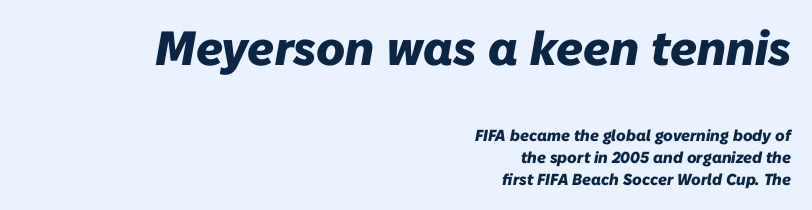
The face used here appears at its bigger size in the upper chunk. Letters rest on an invisible, unmarked baseline. If you measured baseline to baseline, you'd find a middling distance. A dark, heavy texture on the line: the type is bold. Letter spacing: default. The rendering anchors every line to the right-hand side.
